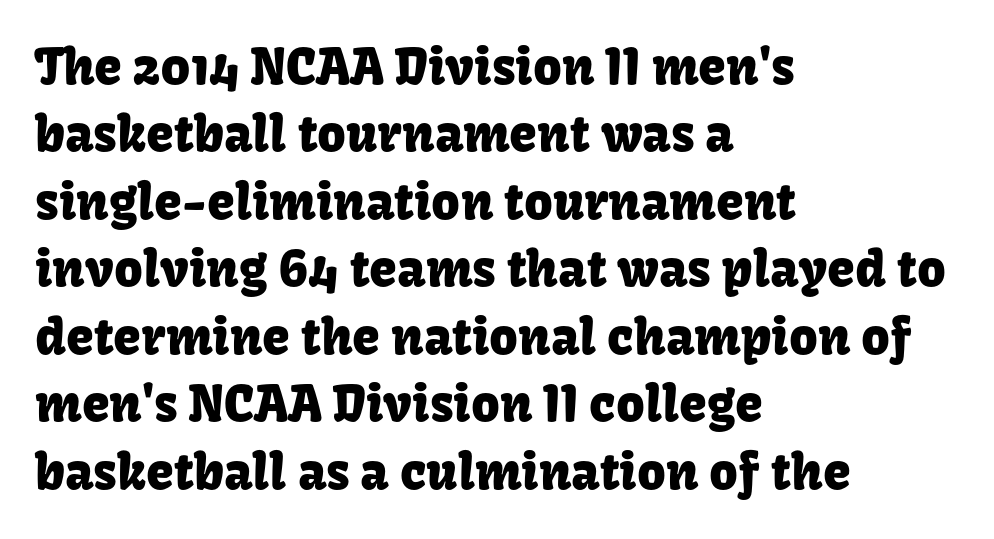
This sample is left-justified, so line endings fall wherever the words run out. Glance below the letters and you will spot only blank space. Is this a fixed-width face? No — the glyphs have proportional, varying widths. The block of text has a typical density, with ordinary space between rows.
